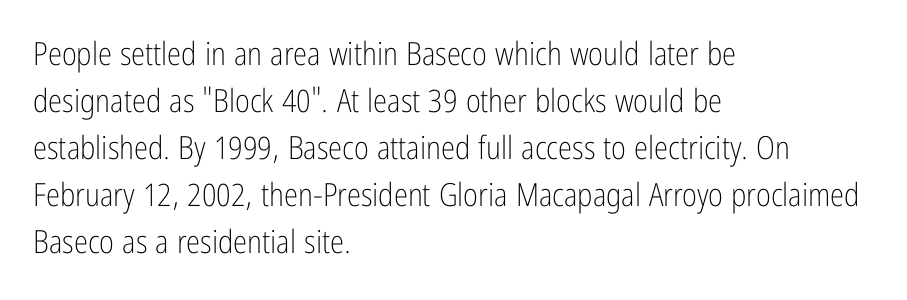
{"serif": "no", "italic": "no", "bold": "no", "weight": "light", "width": "condensed", "stroke_contrast": "low", "x_height": "medium", "monospaced": "no", "underline": "no", "align": "left", "line_spacing": "normal", "line_spacing_ratio": 1.47, "letter_spacing": "normal", "letter_spacing_em": 0.0, "glyph_px": 32}
